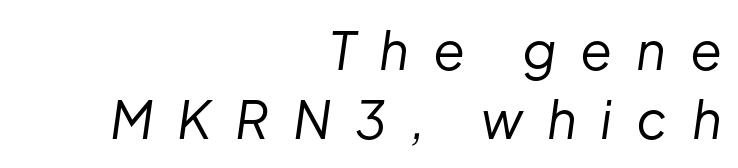
Q: Is the text bold? A: No.
Q: Is the text italic (slanted)? A: Yes, it leans right by about 8 degrees.
Q: Is the text underlined? A: No.
Q: How is the paragraph aligned? A: Right-aligned.
Q: Is the spacing between letters normal or unusually wide? A: Unusually wide.
Q: Is the spacing between lines tight, normal or loose? A: Normal.
Q: Width (condensed, normal, or wide)? A: Normal.
Q: Stroke contrast? A: Low.
Q: x-height? A: Medium.
Q: Monospaced? A: No.
